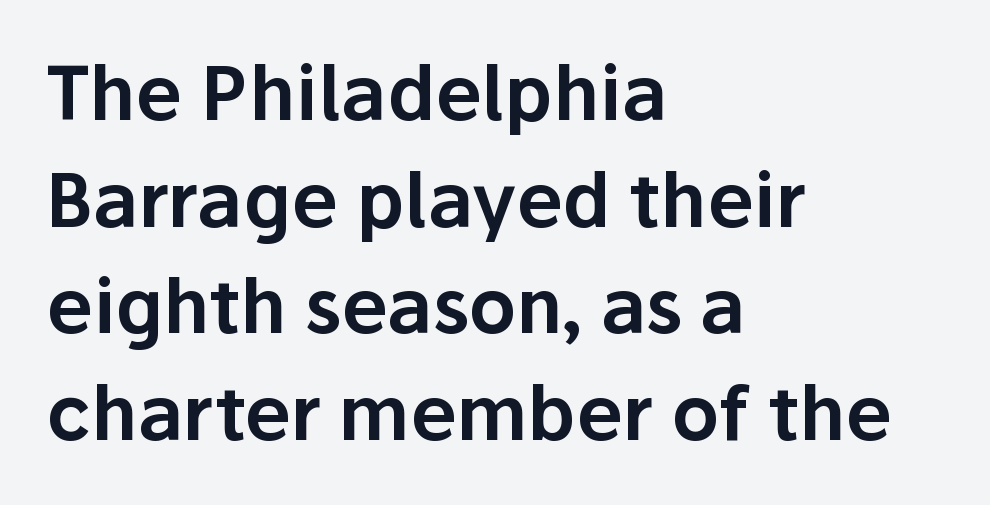
The image shows 74 px sans-serif type, upright; set left-aligned, normal line spacing (1.44x), normal letter spacing, not underlined; low stroke contrast and a medium x-height.
